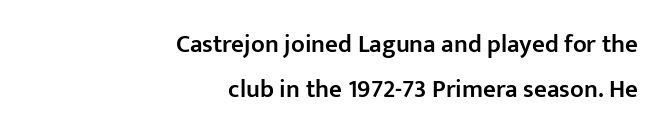
The image shows 25 px text type, upright; set right-aligned, line spacing 1.79x, normal letter spacing, not underlined.
